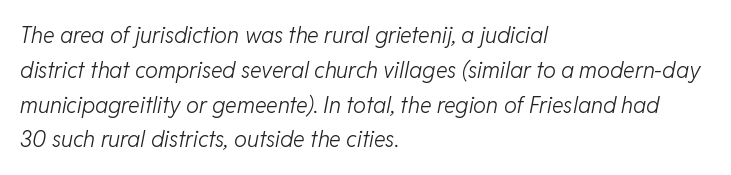
The image shows 22 px text type, italic (leaning right); set left-aligned, normal line spacing (1.58x), normal letter spacing, not underlined.
